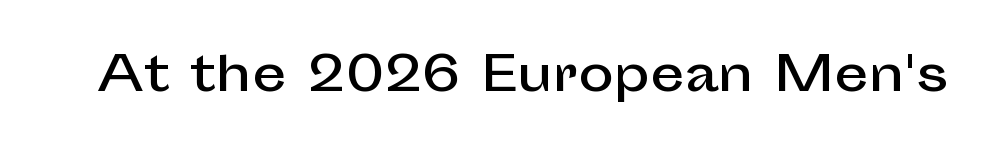
Q: Is the text italic (slanted)? A: No, it is upright.
Q: Is the typeface a serif or a sans-serif typeface? A: Sans-serif.
Q: Is the text underlined? A: No.
Q: Is the spacing between letters normal or unusually wide? A: Normal.
Q: Width (condensed, normal, or wide)? A: Normal.
Q: Stroke contrast? A: Low.
Q: x-height? A: Medium.
Q: Monospaced? A: No.
